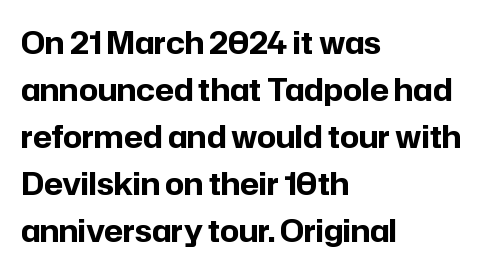
Q: Is the text bold? A: Yes.
Q: Is the text italic (slanted)? A: No, it is upright.
Q: Is the typeface a serif or a sans-serif typeface? A: Sans-serif.
Q: Is the text underlined? A: No.
Q: How is the paragraph aligned? A: Left-aligned.
Q: Is the spacing between letters normal or unusually wide? A: Normal.
Q: Is the spacing between lines tight, normal or loose? A: Normal.
Q: Width (condensed, normal, or wide)? A: Normal.
Q: Stroke contrast? A: Low.
Q: x-height? A: Medium.
Q: Monospaced? A: No.
